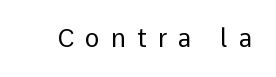
{"italic": "no", "bold": "no", "underline": "no", "letter_spacing": "wide", "letter_spacing_em": 0.44, "glyph_px": 25}
